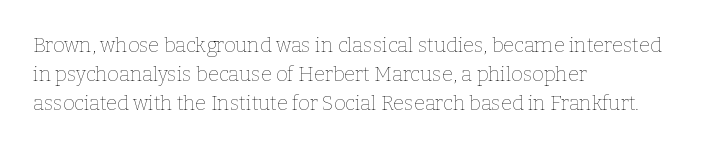
Q: Is the text bold? A: No.
Q: Is the text italic (slanted)? A: No, it is upright.
Q: Is the text underlined? A: No.
Q: How is the paragraph aligned? A: Left-aligned.
Q: Is the spacing between letters normal or unusually wide? A: Normal.
Q: Is the spacing between lines tight, normal or loose? A: Normal.
